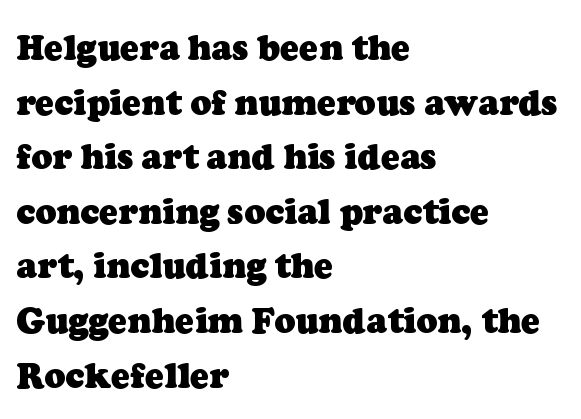
The image shows 35 px heavy serif type; set left-aligned, normal line spacing (1.56x), normal letter spacing, not underlined; low stroke contrast and a medium x-height.
